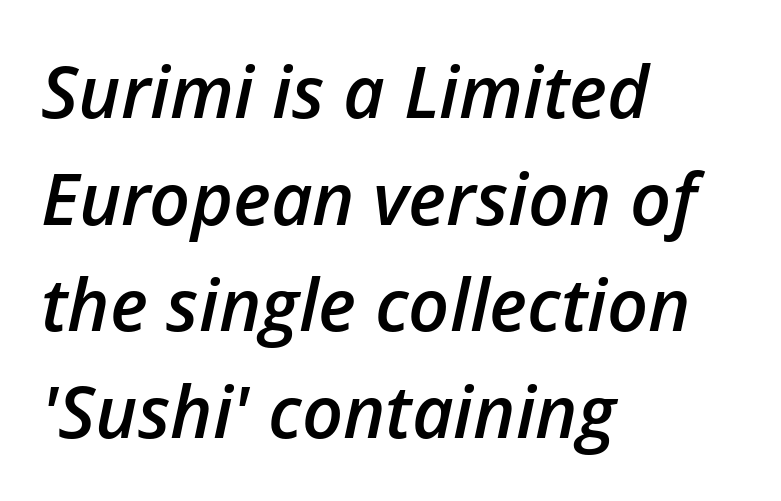
The font is running at a semibold setting, under full bold. The letters are slanted; this is an italic face. Short note: letters normally spaced. Leftover space on each line is placed entirely after the last word. These lines sit exactly where default settings would place them.
